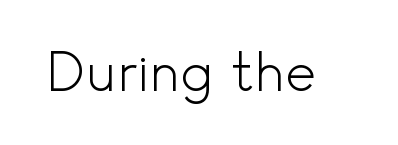
Q: Is the text bold? A: No.
Q: Is the text italic (slanted)? A: No, it is upright.
Q: Is the typeface a serif or a sans-serif typeface? A: Sans-serif.
Q: Is the text underlined? A: No.
Q: Is the spacing between letters normal or unusually wide? A: Normal.
Q: Width (condensed, normal, or wide)? A: Normal.
Q: x-height? A: Small.
Q: Monospaced? A: No.
